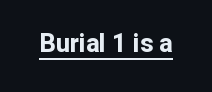
The face used here appears with an underline applied. Nope, not italic — everything's standing straight. This is heavy type, rendered in bold. Nobody touched the tracking dial on this one.
